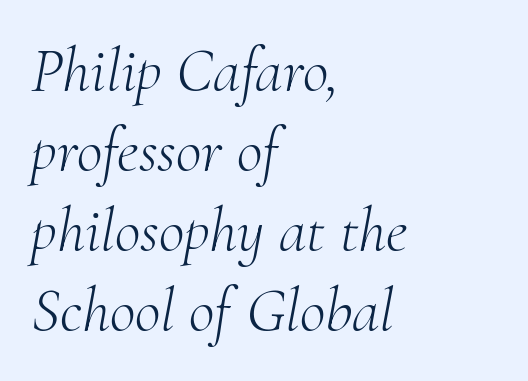
The letters advance in unequal steps, a hallmark of proportional type. How are the letters spaced? Ordinarily, with no added tracking. Caption: multi-line text, flush left, ragged right. The typeface chosen for these lines features serifs. No letter is thick-stroked: the sample isn't bold.
